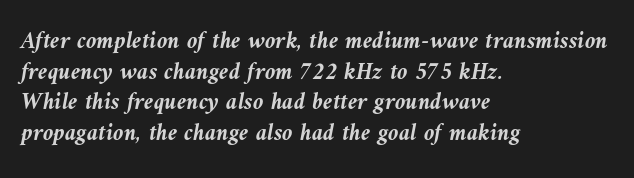
{"italic": "yes", "lean": "left", "slant_degrees": 9, "bold": "yes", "underline": "no", "align": "left", "line_spacing": "normal", "line_spacing_ratio": 1.28, "letter_spacing": "normal", "letter_spacing_em": 0.0, "glyph_px": 24}
